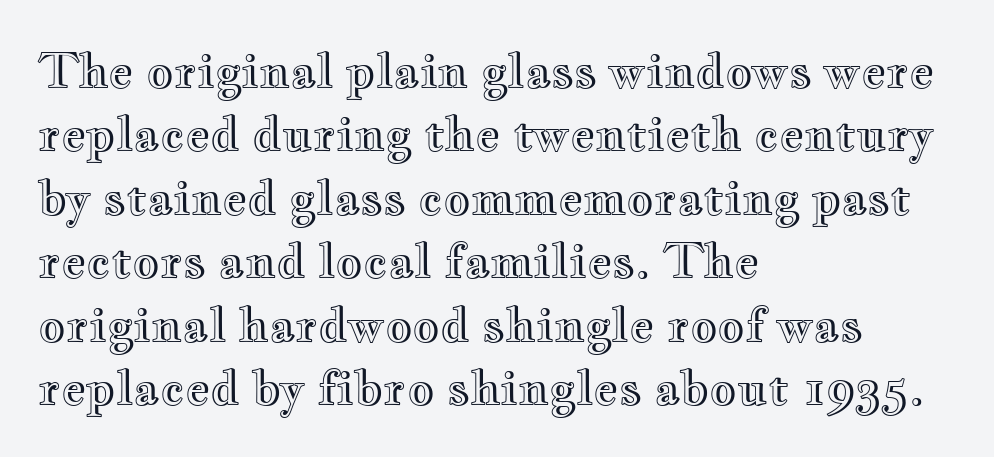
The space between consecutive lines is moderate. The face used here is rendered with its standard letterfit. Words float on clear page, feet unadorned. Nope, not italic — everything's standing straight. This sample has the flowing, uneven cadence of proportional lettering. A classic flush-left, rag-right setting is used for this passage.
